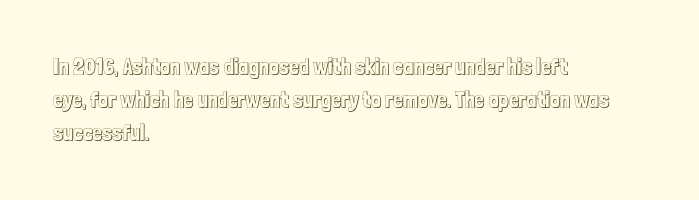
The image shows 22 px text type, upright; set left-aligned, normal line spacing (1.51x), normal letter spacing, not underlined.
